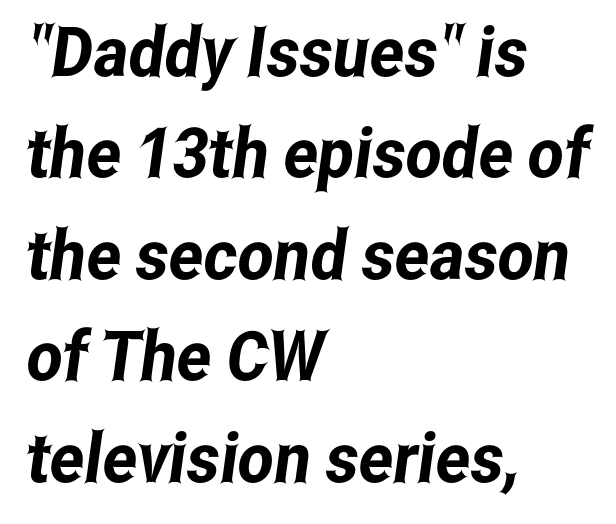
The face used here is a sans, in the tradition of grotesques and geometrics. Character widths vary here, with narrow letters taking less room than wide ones. These lines are set flush left with a ragged right edge. Has an underline been added? It has not. Caption: standard tracking, unaltered.
